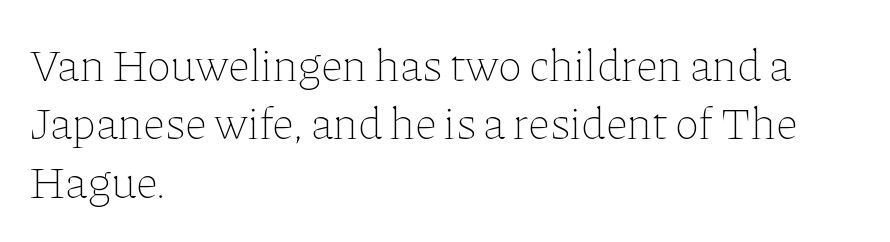
Q: Is the text bold? A: No.
Q: Is the text italic (slanted)? A: No, it is upright.
Q: Is the text underlined? A: No.
Q: How is the paragraph aligned? A: Left-aligned.
Q: Is the spacing between letters normal or unusually wide? A: Normal.
Q: Is the spacing between lines tight, normal or loose? A: Normal.
Q: Width (condensed, normal, or wide)? A: Normal.
Q: Stroke contrast? A: Low.
Q: x-height? A: Medium.
Q: Monospaced? A: No.
